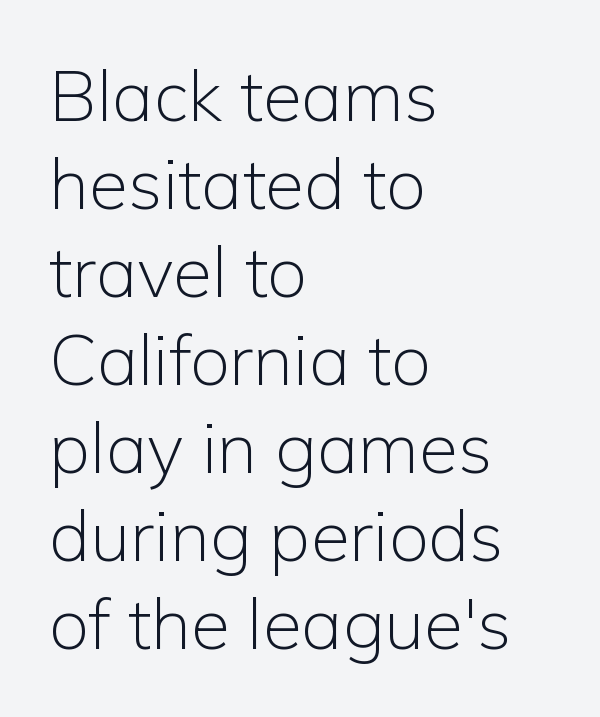
Q: Is the text bold? A: No.
Q: Is the text italic (slanted)? A: No, it is upright.
Q: Is the typeface a serif or a sans-serif typeface? A: Sans-serif.
Q: Is the text underlined? A: No.
Q: How is the paragraph aligned? A: Left-aligned.
Q: Is the spacing between letters normal or unusually wide? A: Normal.
Q: Width (condensed, normal, or wide)? A: Normal.
Q: Stroke contrast? A: Low.
Q: x-height? A: Medium.
Q: Monospaced? A: No.
